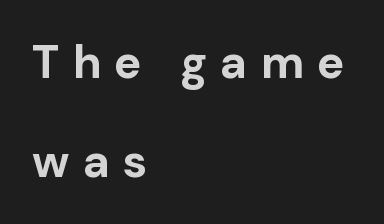
Q: Is the text bold? A: Yes.
Q: Is the text italic (slanted)? A: No, it is upright.
Q: Is the typeface a serif or a sans-serif typeface? A: Sans-serif.
Q: Is the text underlined? A: No.
Q: How is the paragraph aligned? A: Left-aligned.
Q: Is the spacing between letters normal or unusually wide? A: Unusually wide.
Q: Is the spacing between lines tight, normal or loose? A: Loose.
Q: Width (condensed, normal, or wide)? A: Normal.
Q: Stroke contrast? A: Low.
Q: x-height? A: Medium.
Q: Monospaced? A: No.
